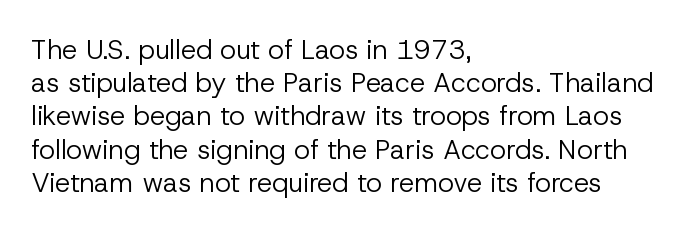
{"italic": "no", "bold": "no", "underline": "no", "align": "left", "line_spacing_ratio": 1.23, "letter_spacing": "normal", "letter_spacing_em": 0.0, "glyph_px": 27}
